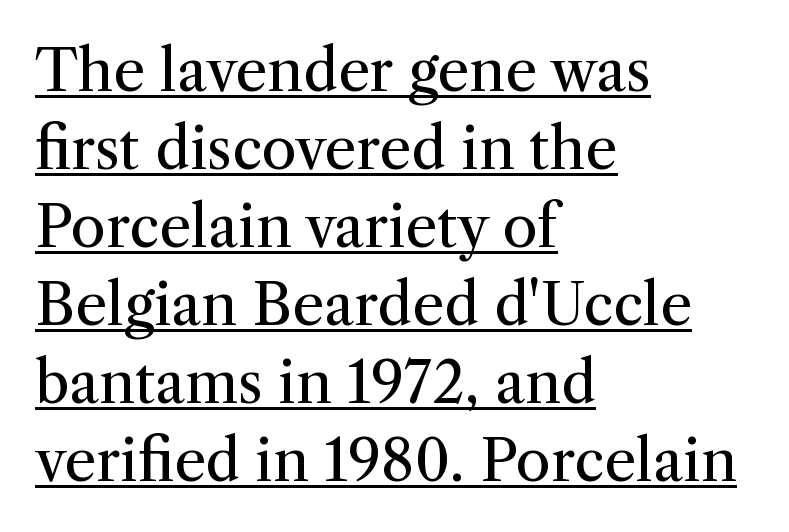
Classification — serif. A rule runs beneath these lines of type. The characters are drawn with everyday or finer stroke widths. Do the letters lean? They stand straight.
